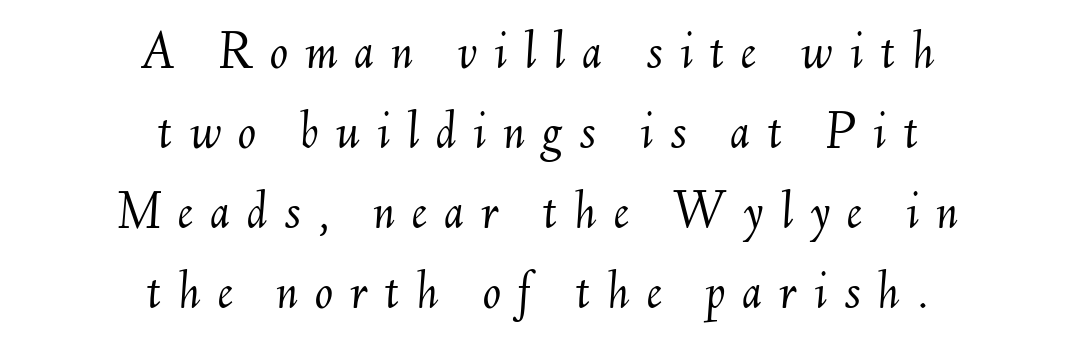
Q: Is the text bold? A: No.
Q: Is the text italic (slanted)? A: Yes, it leans right by about 6 degrees.
Q: Is the text underlined? A: No.
Q: How is the paragraph aligned? A: Centered.
Q: Is the spacing between letters normal or unusually wide? A: Unusually wide.
Q: Is the spacing between lines tight, normal or loose? A: Normal.
Q: Width (condensed, normal, or wide)? A: Normal.
Q: Stroke contrast? A: Medium.
Q: x-height? A: Small.
Q: Monospaced? A: No.
